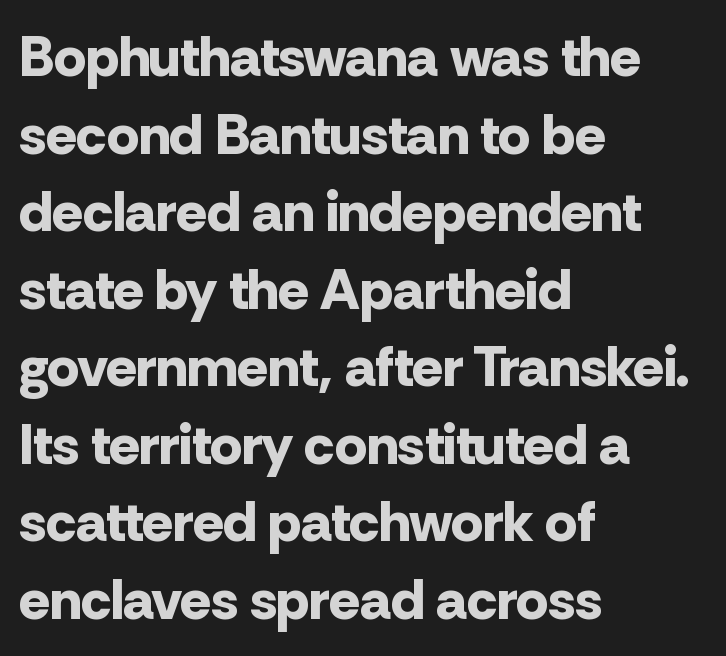
Q: Is the text bold? A: Yes.
Q: Is the text italic (slanted)? A: No, it is upright.
Q: Is the typeface a serif or a sans-serif typeface? A: Sans-serif.
Q: Is the text underlined? A: No.
Q: How is the paragraph aligned? A: Left-aligned.
Q: Is the spacing between letters normal or unusually wide? A: Normal.
Q: Is the spacing between lines tight, normal or loose? A: Normal.
Q: Width (condensed, normal, or wide)? A: Normal.
Q: Stroke contrast? A: Low.
Q: x-height? A: Medium.
Q: Monospaced? A: No.
